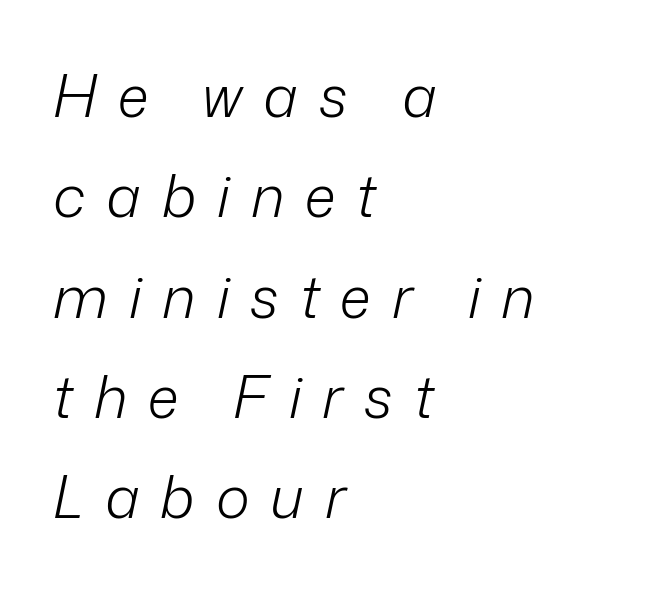
The image shows 58 px light type, italic (leaning right); set left-aligned, line spacing 1.73x, unusually wide letter spacing (+0.36 em), not underlined; low stroke contrast and a medium x-height.
